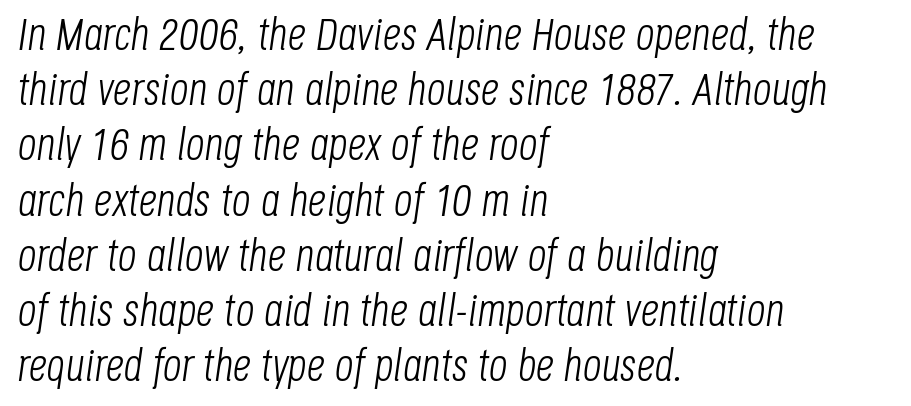
The image shows 46 px light, condensed type, italic (leaning right); set left-aligned, line spacing 1.2x, normal letter spacing, not underlined; low stroke contrast and a large x-height.
